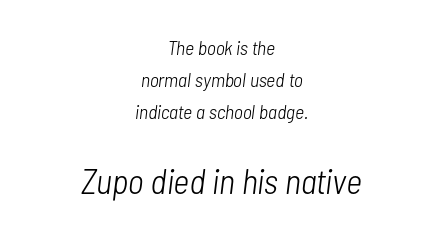
The image shows 35 px light, condensed type, italic (leaning right); set centered, normal line spacing (1.6x), normal letter spacing, not underlined; the second (bottom) block is 1.75x larger; low stroke contrast and a medium x-height.
